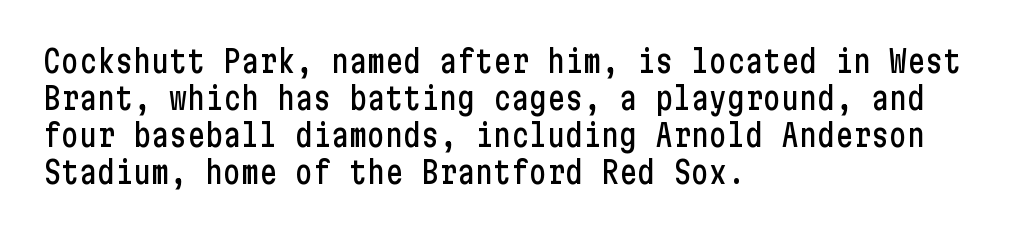
Q: Is the text italic (slanted)? A: No, it is upright.
Q: Is the typeface a serif or a sans-serif typeface? A: Sans-serif.
Q: Is the text underlined? A: No.
Q: How is the paragraph aligned? A: Left-aligned.
Q: Is the spacing between letters normal or unusually wide? A: Normal.
Q: Width (condensed, normal, or wide)? A: Condensed.
Q: Stroke contrast? A: Low.
Q: x-height? A: Medium.
